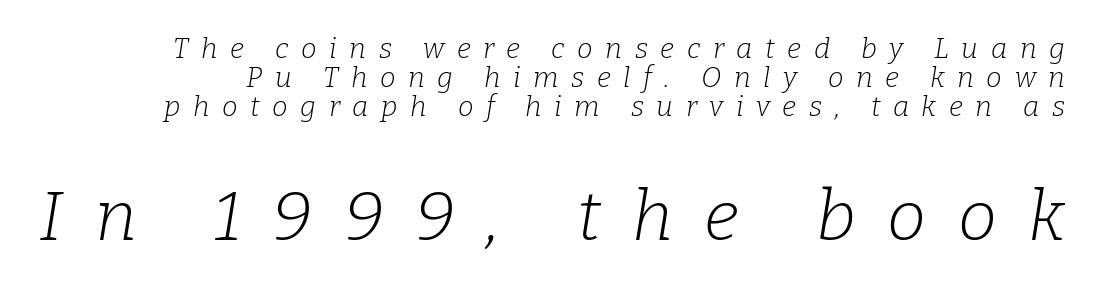
Q: Is the text bold? A: No.
Q: Is the text italic (slanted)? A: Yes, it leans right by about 9 degrees.
Q: Is the typeface a serif or a sans-serif typeface? A: Serif.
Q: Is the text underlined? A: No.
Q: Is the spacing between letters normal or unusually wide? A: Unusually wide.
Q: Is the spacing between lines tight, normal or loose? A: Tight.
Q: Which block of text is set in a larger size, the first (top) or the second (bottom)? A: The second (bottom) one.
Q: Width (condensed, normal, or wide)? A: Normal.
Q: Stroke contrast? A: Low.
Q: x-height? A: Medium.
Q: Monospaced? A: No.
